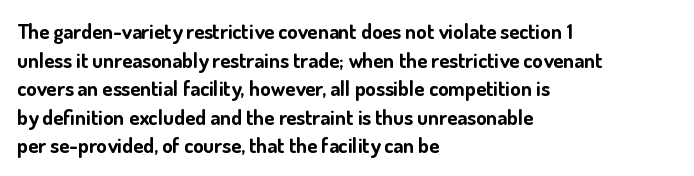
Notice how descenders clear the ascenders below comfortably — that's standard leading. Clear beneath every line of the passage. These lines are set flush left with a ragged right edge. The type sits square on the baseline with zero lean. Each word holds together tightly as a unit, with standard inter-letter gaps.
